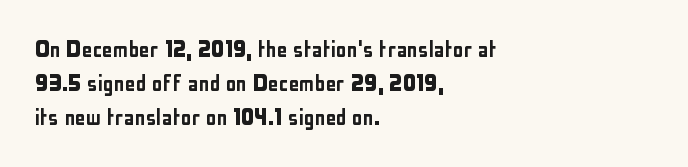
Q: Is the text italic (slanted)? A: No, it is upright.
Q: Is the text underlined? A: No.
Q: How is the paragraph aligned? A: Left-aligned.
Q: Is the spacing between letters normal or unusually wide? A: Normal.
Q: Is the spacing between lines tight, normal or loose? A: Normal.
